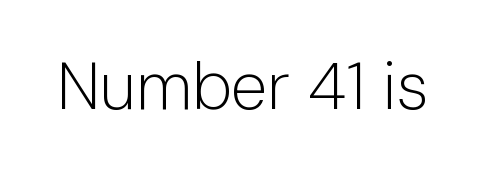
Q: Is the text bold? A: No.
Q: Is the text italic (slanted)? A: No, it is upright.
Q: Is the typeface a serif or a sans-serif typeface? A: Sans-serif.
Q: Is the text underlined? A: No.
Q: Is the spacing between letters normal or unusually wide? A: Normal.
Q: Width (condensed, normal, or wide)? A: Normal.
Q: Stroke contrast? A: Low.
Q: x-height? A: Medium.
Q: Monospaced? A: No.
